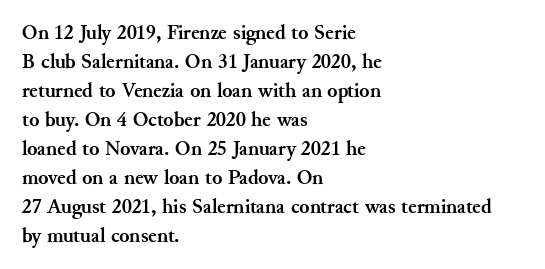
The lines are quadded left. These lines keep a tight, regular rhythm from letter to letter. The gap between lines stays unmarked. It's the straight-up-and-down kind of type. The rendering uses a moderate line-height, typical for paragraphs. Pretty heavy lettering here — definitely bold.
